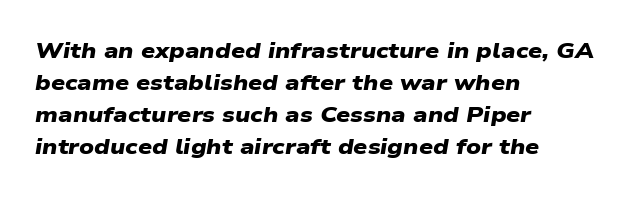
The image shows 22 px bold type; set left-aligned, normal line spacing (1.45x), normal letter spacing, not underlined.
